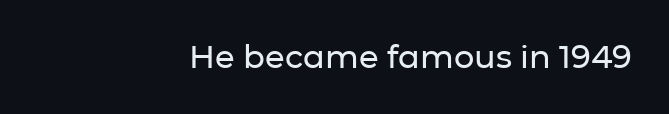
The image shows 32 px sans-serif type, upright; set right-aligned, normal letter spacing, not underlined; low stroke contrast and a medium x-height.
